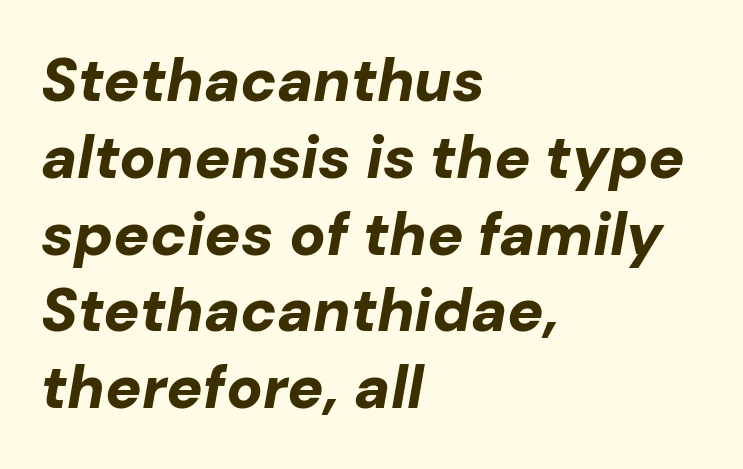
{"italic": "yes", "lean": "right", "slant_degrees": 10, "bold": "yes", "weight": "bold", "width": "normal", "stroke_contrast": "low", "x_height": "medium", "monospaced": "no", "underline": "no", "align": "left", "line_spacing": "normal", "line_spacing_ratio": 1.28, "letter_spacing": "normal", "letter_spacing_em": 0.0, "glyph_px": 60}
